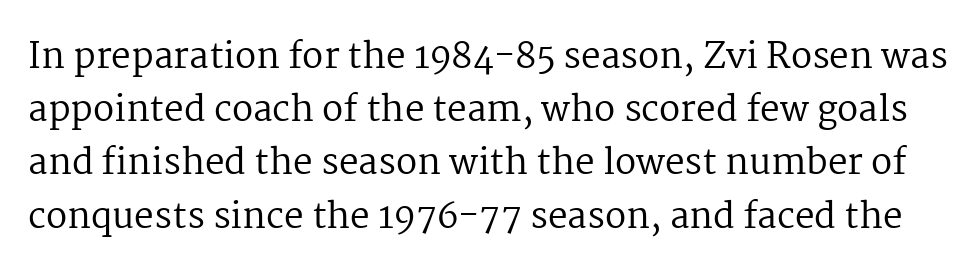
{"serif": "yes", "italic": "no", "bold": "no", "weight": "regular", "width": "normal", "stroke_contrast": "medium", "x_height": "medium", "monospaced": "no", "underline": "no", "line_spacing": "normal", "line_spacing_ratio": 1.52, "letter_spacing": "normal", "letter_spacing_em": 0.0, "glyph_px": 35}
